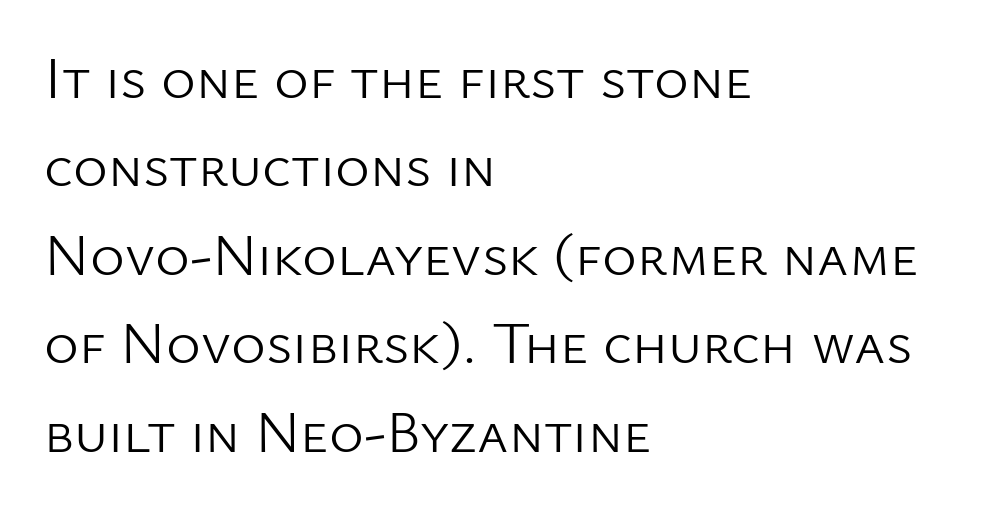
Q: Is the text bold? A: No.
Q: Is the text italic (slanted)? A: No, it is upright.
Q: Is the typeface a serif or a sans-serif typeface? A: Sans-serif.
Q: Is the text underlined? A: No.
Q: How is the paragraph aligned? A: Left-aligned.
Q: Is the spacing between letters normal or unusually wide? A: Normal.
Q: Is the spacing between lines tight, normal or loose? A: Normal.
Q: Width (condensed, normal, or wide)? A: Normal.
Q: Stroke contrast? A: Low.
Q: x-height? A: Medium.
Q: Monospaced? A: No.
